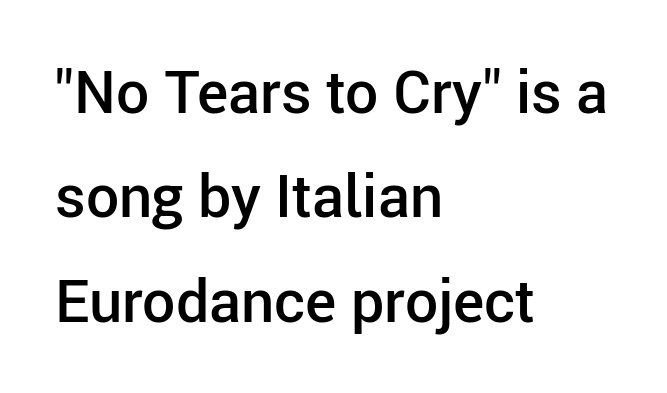
{"serif": "no", "italic": "no", "bold": "semi", "weight": "semibold", "width": "normal", "stroke_contrast": "low", "x_height": "medium", "monospaced": "no", "underline": "no", "align": "left", "line_spacing_ratio": 1.77, "letter_spacing": "normal", "letter_spacing_em": 0.0, "glyph_px": 59}
